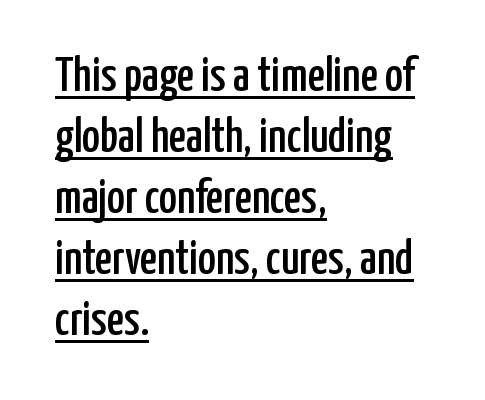
The letters stand upright; this is a roman face. Notice how a bar underscores the lettering throughout. The rendering uses natural spacing where letterforms have individual widths. Each new line begins a customary step beneath the previous one. The paragraph shown leans on its left margin. No feet cap the strokes, marking this as sans-serif type.
